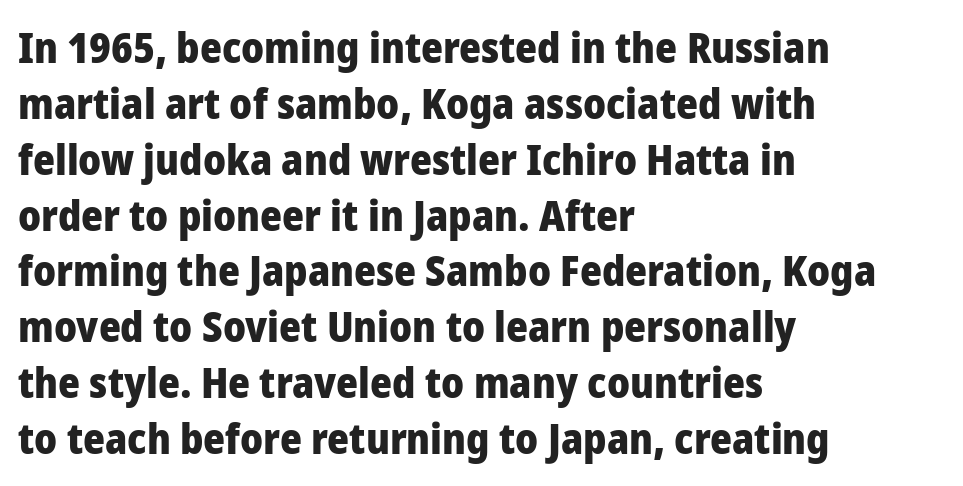
The image shows 42 px heavy sans-serif type, upright; set left-aligned, normal line spacing (1.33x), normal letter spacing, not underlined; low stroke contrast and a medium x-height.
